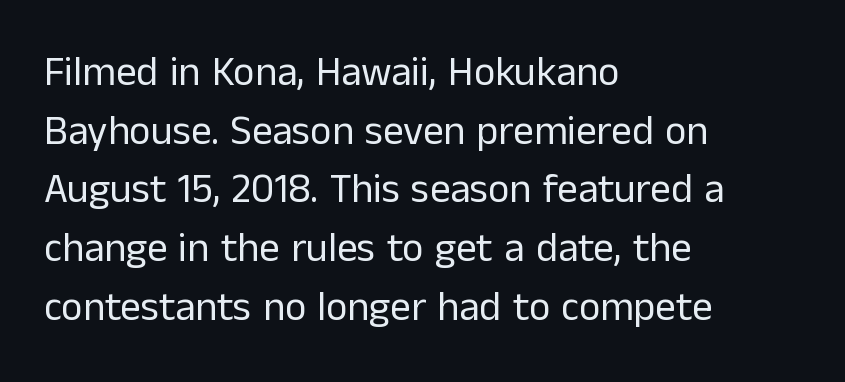
The typesetter chose a ragged-right arrangement here. The passage shown is typeset with a sans-serif family. Stems and bowls with no extra thickness — not bold. Letters rest on an invisible, unmarked baseline. Style check: upright.
